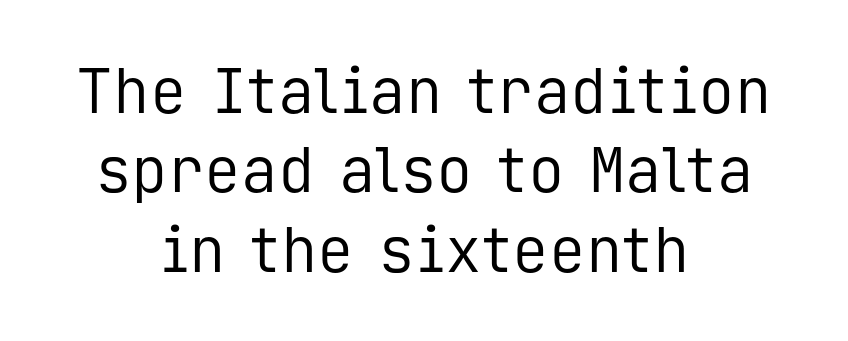
The image shows 61 px regular-weight sans-serif type, upright, monospaced; set centered, normal line spacing (1.3x), normal letter spacing, not underlined; low stroke contrast and a medium x-height.
